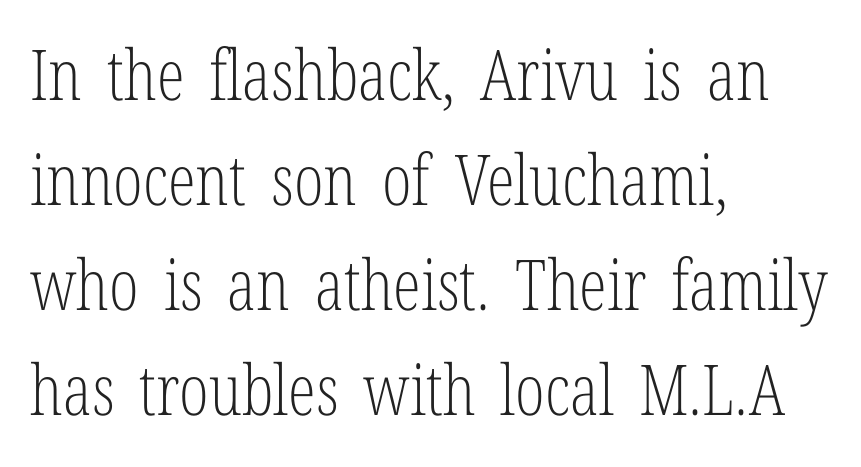
Q: Is the text bold? A: No.
Q: Is the text italic (slanted)? A: No, it is upright.
Q: Is the typeface a serif or a sans-serif typeface? A: Serif.
Q: Is the text underlined? A: No.
Q: How is the paragraph aligned? A: Left-aligned.
Q: Is the spacing between letters normal or unusually wide? A: Normal.
Q: Is the spacing between lines tight, normal or loose? A: Normal.
Q: Width (condensed, normal, or wide)? A: Condensed.
Q: Stroke contrast? A: Low.
Q: x-height? A: Medium.
Q: Monospaced? A: No.
